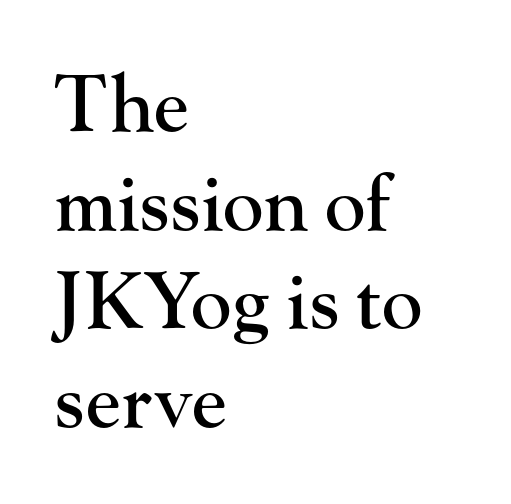
Q: Is the text italic (slanted)? A: No, it is upright.
Q: Is the typeface a serif or a sans-serif typeface? A: Serif.
Q: Is the text underlined? A: No.
Q: How is the paragraph aligned? A: Left-aligned.
Q: Is the spacing between letters normal or unusually wide? A: Normal.
Q: Is the spacing between lines tight, normal or loose? A: Normal.
Q: Width (condensed, normal, or wide)? A: Normal.
Q: Stroke contrast? A: High.
Q: x-height? A: Small.
Q: Monospaced? A: No.
